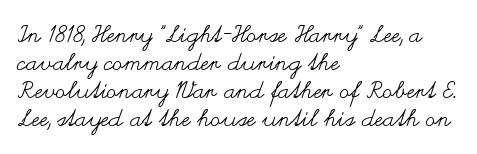
Q: Is the text bold? A: No.
Q: Is the text italic (slanted)? A: Yes.
Q: Is the text underlined? A: No.
Q: How is the paragraph aligned? A: Left-aligned.
Q: Is the spacing between letters normal or unusually wide? A: Normal.
